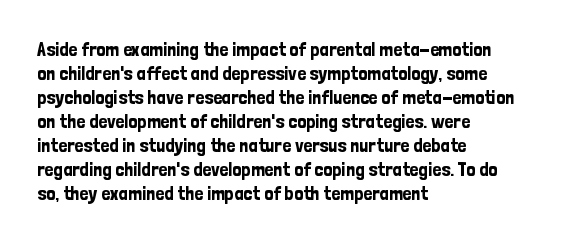
{"italic": "no", "underline": "no", "align": "left", "line_spacing_ratio": 1.2, "letter_spacing": "normal", "letter_spacing_em": 0.0, "glyph_px": 20}
